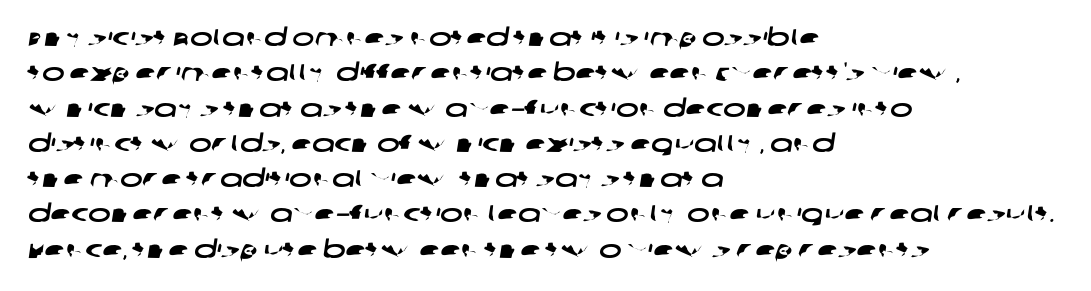
The image shows 24 px text type; set left-aligned, normal line spacing (1.47x), normal letter spacing, not underlined.
